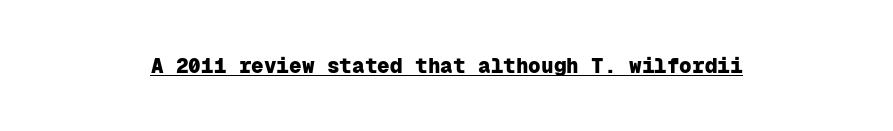
{"italic": "no", "bold": "yes", "underline": "yes", "align": "center", "letter_spacing": "normal", "letter_spacing_em": 0.0, "glyph_px": 21}
